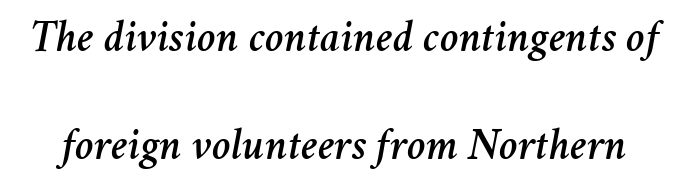
{"italic": "yes", "lean": "right", "slant_degrees": 11, "width": "normal", "stroke_contrast": "medium", "x_height": "medium", "monospaced": "no", "underline": "no", "line_spacing": "loose", "line_spacing_ratio": 2.4, "letter_spacing": "normal", "letter_spacing_em": 0.0, "glyph_px": 45}
